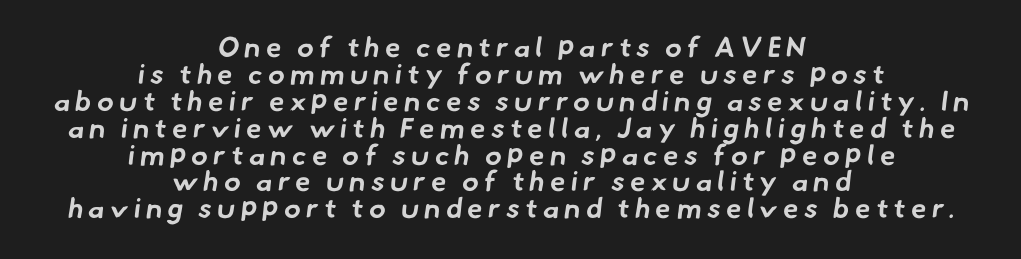
The image shows 28 px bold sans-serif type; set centered, tight line spacing (0.96x), not underlined; low stroke contrast and a small x-height.
